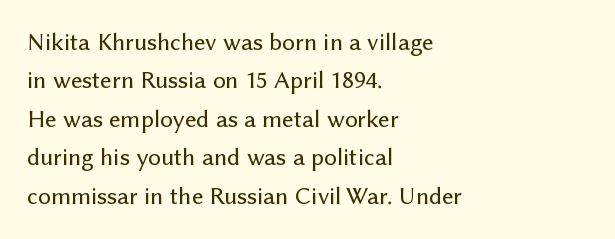
These lines stack with their left ends in a neat column. This is the regular roman posture of the typeface. Leading matches the norm, producing a regular column. No extra tracking has been applied to these lines. Type without underlining.
